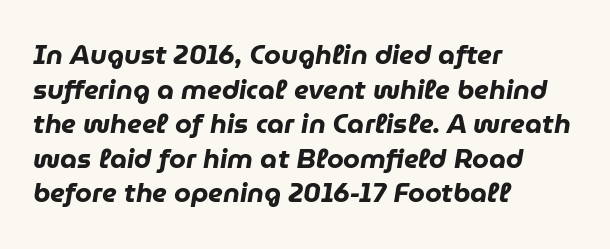
Does the copy run flush right? No — it runs flush left. Slant detected: the letters are inclined. Just letters on the line, the space beneath them empty. The characters look thick and weighty, a clear bold. The vertical gap from one line to the next is medium. Observe the ordinary spacing: letters are neighbours, not strangers.
